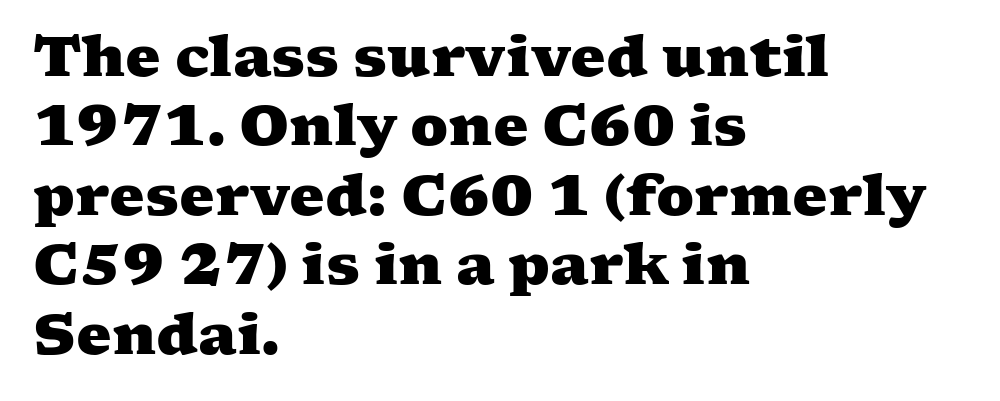
The typeface chosen for these lines features serifs. Heavy-handed strokes throughout: this text is bold. These lines are rendered in a variable-pitch font. The paragraph shown leans on its left margin. Unmarked baselines from the first word to the last.
